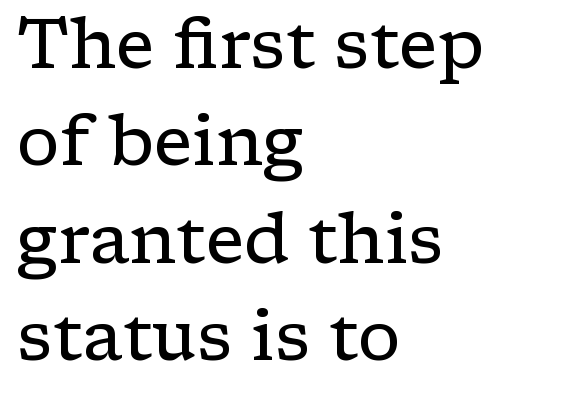
This sample uses a serif face. No chunkiness to these letters — they're not bold. Tall strokes in this sample are plumb rather than angled. A student would call this left alignment; a typographer would say flush left, rag right. The glyphs are unaccompanied by any horizontal stroke below them. Think of a printed novel: that variable character pitch is what you see here.
